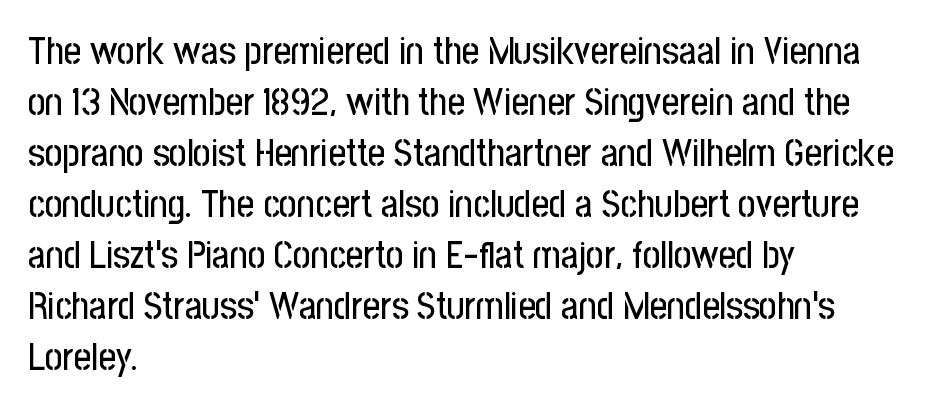
This is roman type, the default non-slanted kind. These lines stack with their left ends in a neat column. The vertical gap from one line to the next is medium. Descender tails drop into unmarked territory. Here the designer chose a conventional face with non-uniform glyph widths.
